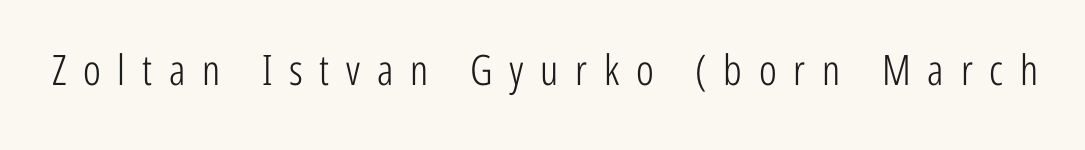
Inter-character spacing is expanded well beyond the font's built-in metrics. Each letter's strokes conclude bluntly, with no projecting serifs. Does the lettering tilt? It doesn't — this is upright. The foot of each line stays bare and open.
